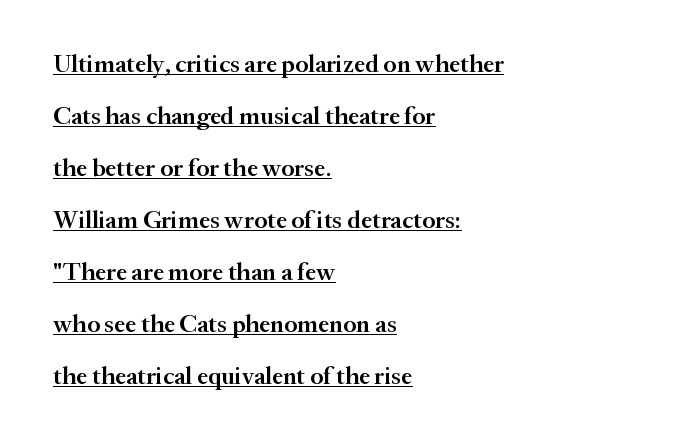
Q: Is the text bold? A: Semi-bold.
Q: Is the text italic (slanted)? A: No, it is upright.
Q: Is the text underlined? A: Yes.
Q: How is the paragraph aligned? A: Left-aligned.
Q: Is the spacing between letters normal or unusually wide? A: Normal.
Q: Is the spacing between lines tight, normal or loose? A: Loose.
